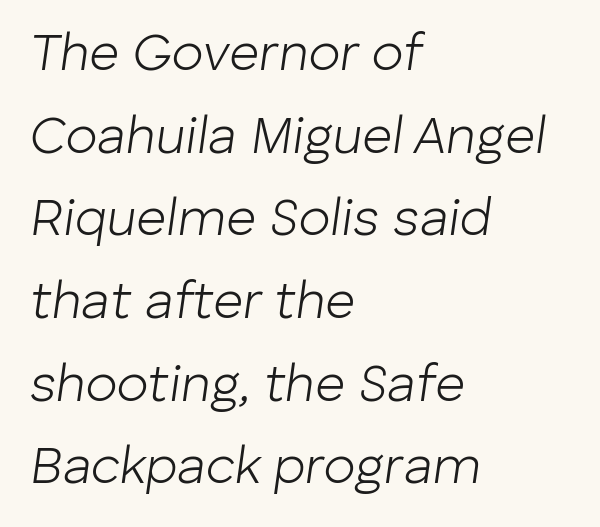
The image shows 52 px light type, italic (leaning right); set left-aligned, normal line spacing (1.59x), normal letter spacing, not underlined; low stroke contrast and a medium x-height.
